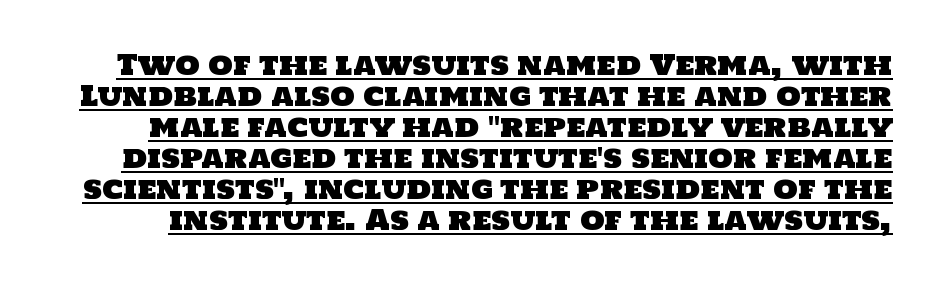
This sample has the flowing, uneven cadence of proportional lettering. The passage shown has conventional tracking throughout. Underline: present. The designer went with a sans here, leaving each stem footless. Very little white space separates one row of letters from the next.
